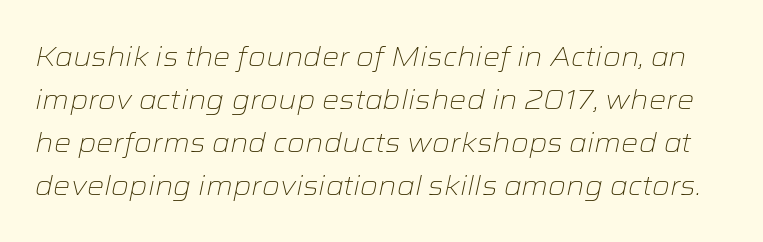
Counters stay open thanks to moderate or lighter strokes. This is oblique type, the kind used for emphasis or titles. Line spacing here is normal. The tracking reads as untouched default to a designer's eye.
